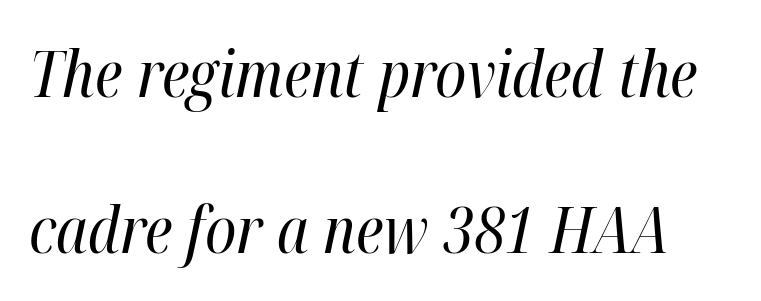
{"italic": "yes", "lean": "right", "slant_degrees": 12, "bold": "no", "weight": "regular", "width": "condensed", "stroke_contrast": "high", "x_height": "medium", "monospaced": "no", "underline": "no", "line_spacing": "loose", "line_spacing_ratio": 2.47, "letter_spacing": "normal", "letter_spacing_em": 0.0, "glyph_px": 63}
